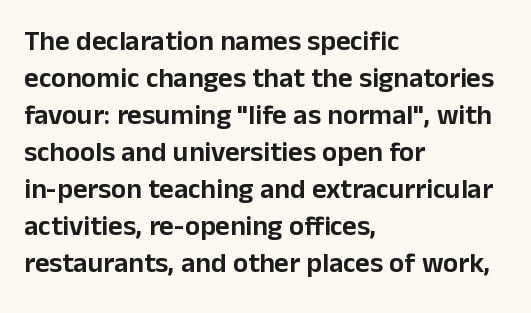
Q: Is the text italic (slanted)? A: No, it is upright.
Q: Is the typeface a serif or a sans-serif typeface? A: Sans-serif.
Q: Is the text underlined? A: No.
Q: How is the paragraph aligned? A: Left-aligned.
Q: Is the spacing between letters normal or unusually wide? A: Normal.
Q: Is the spacing between lines tight, normal or loose? A: Normal.
Q: Width (condensed, normal, or wide)? A: Normal.
Q: Stroke contrast? A: Low.
Q: x-height? A: Medium.
Q: Monospaced? A: No.
